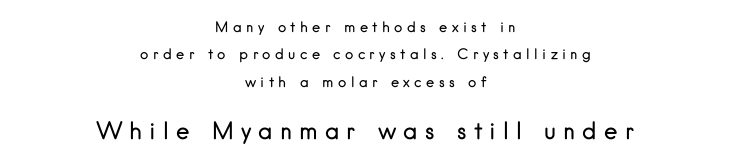
Q: Is the text bold? A: No.
Q: Is the text italic (slanted)? A: No, it is upright.
Q: Is the text underlined? A: No.
Q: How is the paragraph aligned? A: Centered.
Q: Is the spacing between letters normal or unusually wide? A: Unusually wide.
Q: Is the spacing between lines tight, normal or loose? A: Loose.
Q: Which block of text is set in a larger size, the first (top) or the second (bottom)? A: The second (bottom) one.
